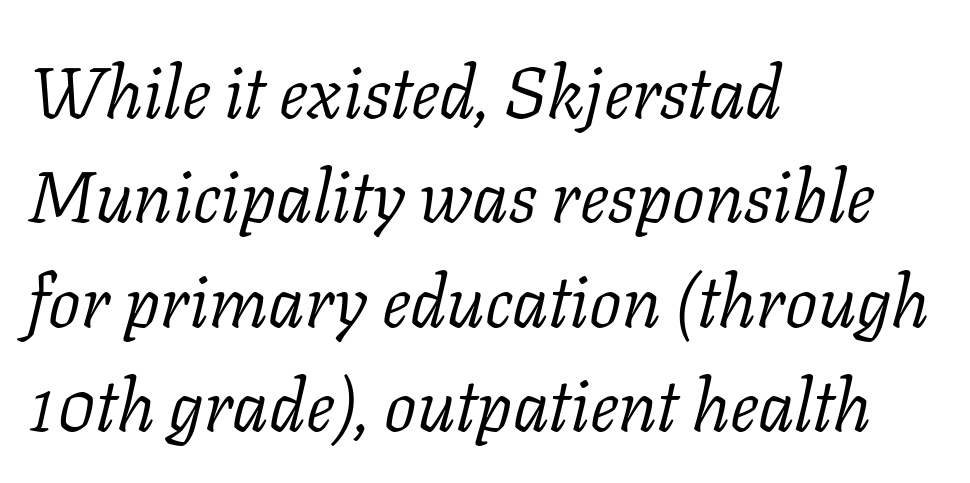
Q: Is the text bold? A: No.
Q: Is the text italic (slanted)? A: Yes, it leans right by about 11 degrees.
Q: Is the typeface a serif or a sans-serif typeface? A: Serif.
Q: Is the text underlined? A: No.
Q: How is the paragraph aligned? A: Left-aligned.
Q: Is the spacing between letters normal or unusually wide? A: Normal.
Q: Is the spacing between lines tight, normal or loose? A: Normal.
Q: Width (condensed, normal, or wide)? A: Normal.
Q: Stroke contrast? A: Low.
Q: x-height? A: Medium.
Q: Monospaced? A: No.
